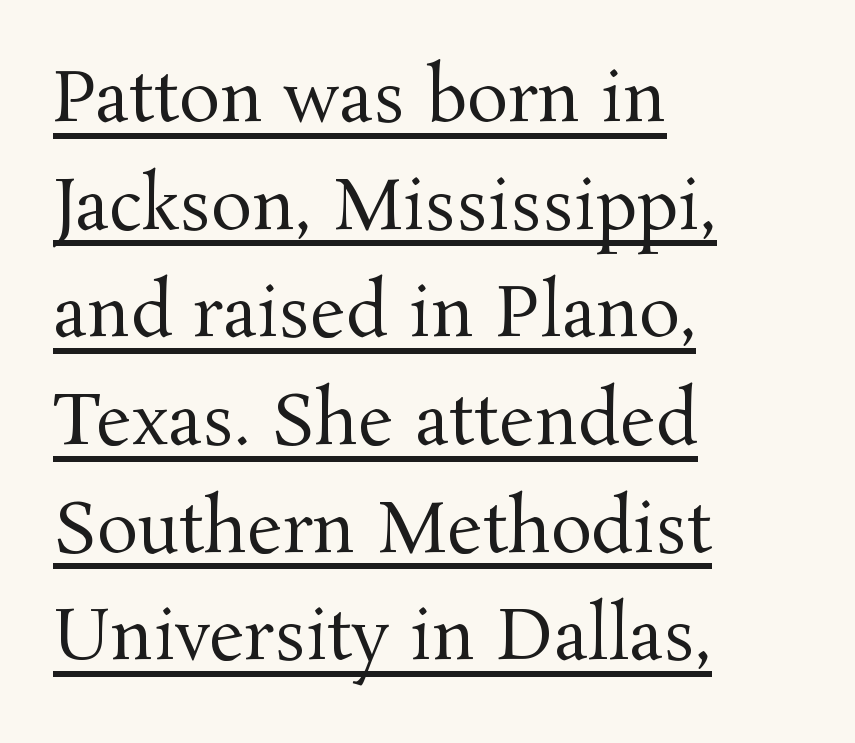
Q: Is the text bold? A: No.
Q: Is the text italic (slanted)? A: No, it is upright.
Q: Is the typeface a serif or a sans-serif typeface? A: Serif.
Q: Is the text underlined? A: Yes.
Q: How is the paragraph aligned? A: Left-aligned.
Q: Is the spacing between letters normal or unusually wide? A: Normal.
Q: Is the spacing between lines tight, normal or loose? A: Normal.
Q: Width (condensed, normal, or wide)? A: Normal.
Q: Stroke contrast? A: Medium.
Q: x-height? A: Medium.
Q: Monospaced? A: No.
